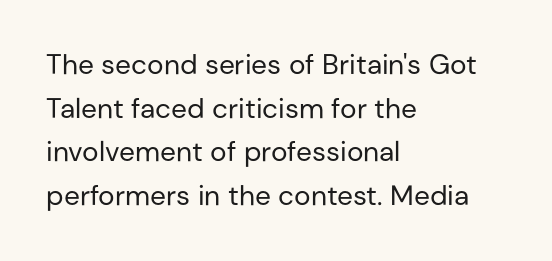
The image shows 28 px regular-weight sans-serif type, upright; set left-aligned, normal line spacing (1.56x), normal letter spacing, not underlined; low stroke contrast and a medium x-height.
